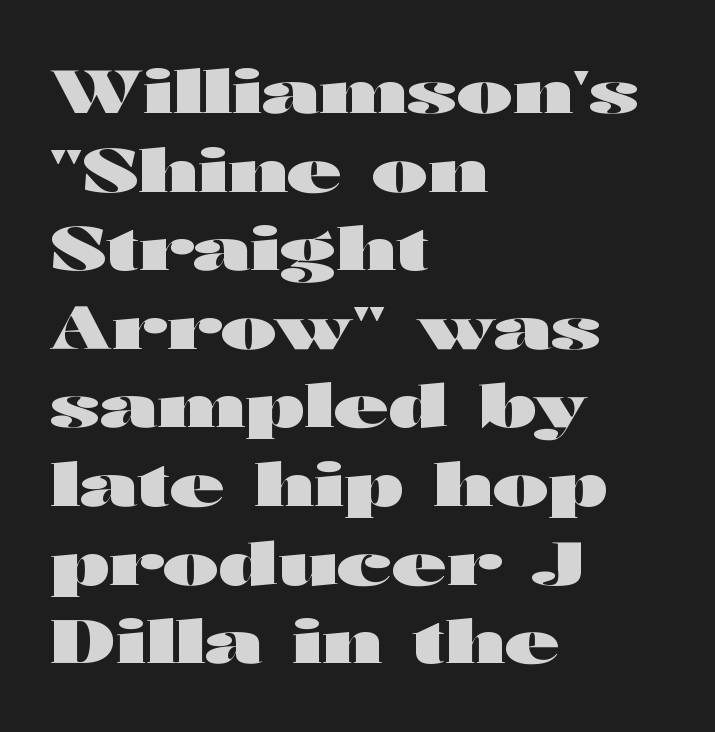
Q: Is the text bold? A: Yes.
Q: Is the text italic (slanted)? A: No, it is upright.
Q: Is the typeface a serif or a sans-serif typeface? A: Serif.
Q: Is the text underlined? A: No.
Q: How is the paragraph aligned? A: Left-aligned.
Q: Is the spacing between letters normal or unusually wide? A: Normal.
Q: Is the spacing between lines tight, normal or loose? A: Normal.
Q: Width (condensed, normal, or wide)? A: Wide.
Q: Stroke contrast? A: High.
Q: x-height? A: Medium.
Q: Monospaced? A: No.
